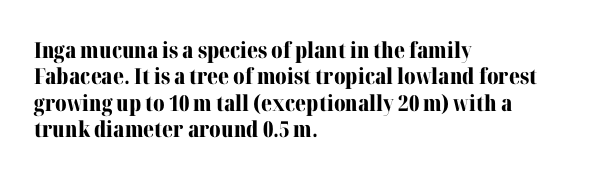
{"italic": "no", "bold": "yes", "underline": "no", "align": "left", "line_spacing_ratio": 1.2, "letter_spacing": "normal", "letter_spacing_em": 0.0, "glyph_px": 22}
